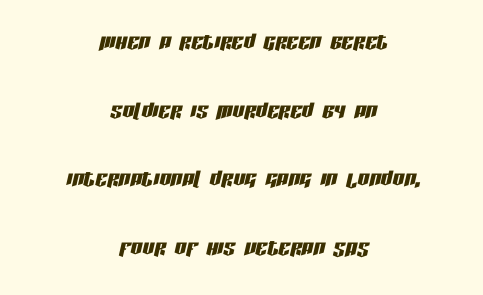
Baseline-to-baseline distance is far greater than the letter height. The text block is weighted toward neither margin, spreading evenly from the middle. The text carries the slant typical of an italic or oblique font. Is this a fixed-width face? No — the glyphs have proportional, varying widths. The passage shown has conventional tracking throughout.
